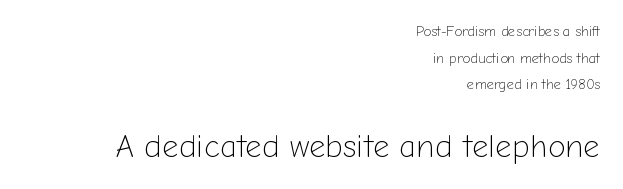
Q: Is the text bold? A: No.
Q: Is the text italic (slanted)? A: No, it is upright.
Q: Is the typeface a serif or a sans-serif typeface? A: Sans-serif.
Q: Is the text underlined? A: No.
Q: How is the paragraph aligned? A: Right-aligned.
Q: Is the spacing between letters normal or unusually wide? A: Normal.
Q: Is the spacing between lines tight, normal or loose? A: Loose.
Q: Which block of text is set in a larger size, the first (top) or the second (bottom)? A: The second (bottom) one.
Q: Width (condensed, normal, or wide)? A: Normal.
Q: Stroke contrast? A: Low.
Q: x-height? A: Medium.
Q: Monospaced? A: No.
